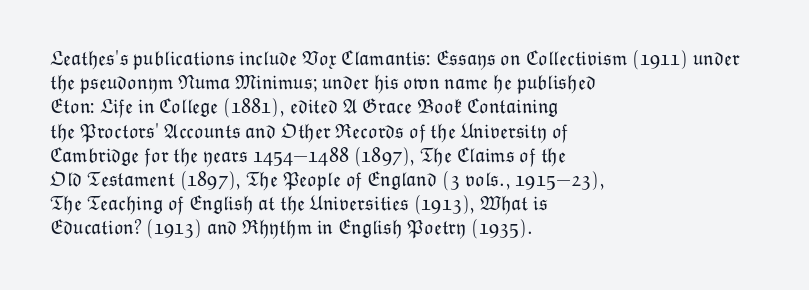
{"italic": "no", "bold": "no", "underline": "no", "align": "left", "line_spacing_ratio": 1.21, "letter_spacing": "normal", "letter_spacing_em": 0.0, "glyph_px": 20}
